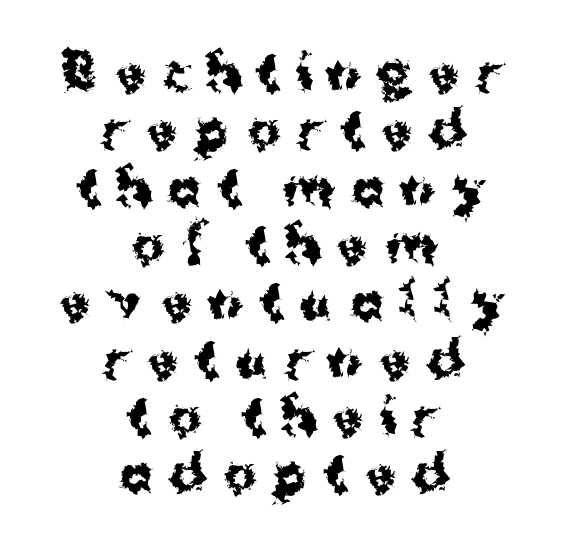
Q: Is the text bold? A: Yes.
Q: Is the text italic (slanted)? A: No, it is upright.
Q: Is the typeface a serif or a sans-serif typeface? A: Sans-serif.
Q: Is the text underlined? A: No.
Q: How is the paragraph aligned? A: Centered.
Q: Is the spacing between letters normal or unusually wide? A: Unusually wide.
Q: Width (condensed, normal, or wide)? A: Normal.
Q: Stroke contrast? A: Medium.
Q: x-height? A: Medium.
Q: Monospaced? A: No.
